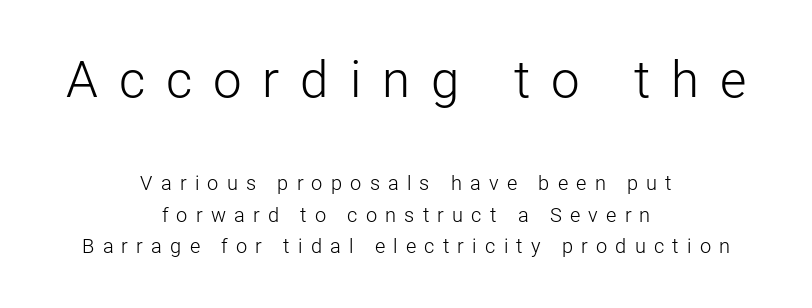
The image shows 51 px light sans-serif type, upright; set centered, normal line spacing (1.59x), unusually wide letter spacing (+0.41 em), not underlined; the first (top) block is 2.55x larger; low stroke contrast and a medium x-height.
